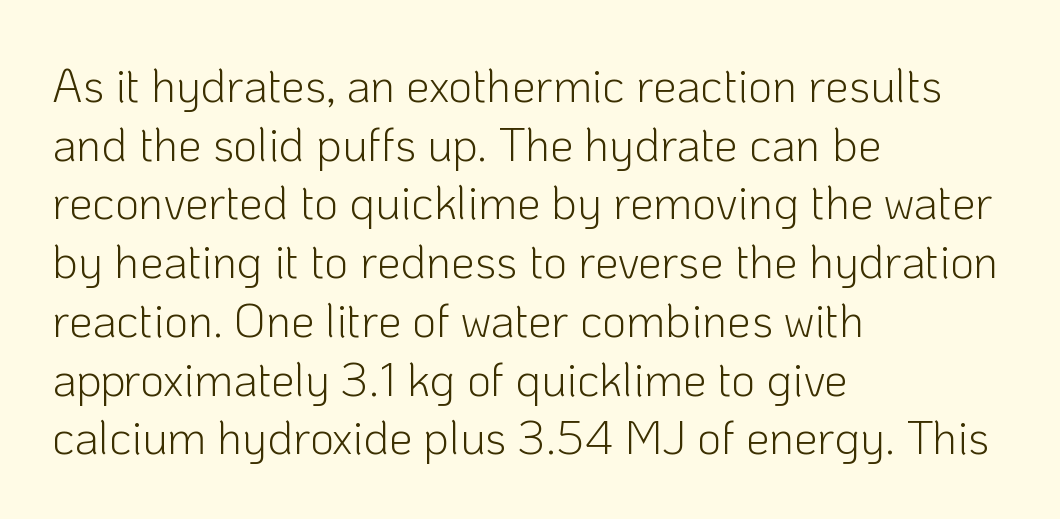
{"serif": "no", "italic": "no", "bold": "no", "weight": "light", "width": "normal", "stroke_contrast": "low", "x_height": "medium", "monospaced": "no", "underline": "no", "align": "left", "line_spacing": "normal", "line_spacing_ratio": 1.25, "letter_spacing": "normal", "letter_spacing_em": 0.0, "glyph_px": 47}
